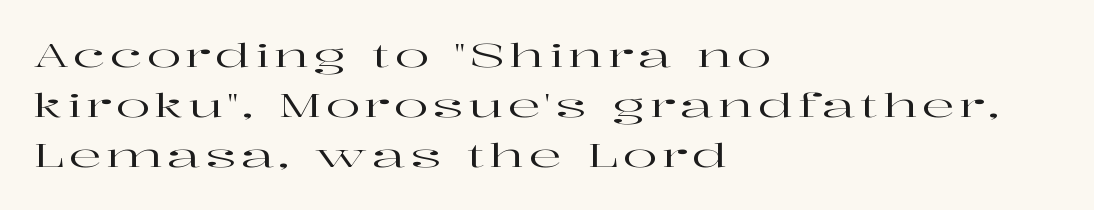
Q: Is the text italic (slanted)? A: No, it is upright.
Q: Is the typeface a serif or a sans-serif typeface? A: Serif.
Q: Is the text underlined? A: No.
Q: How is the paragraph aligned? A: Left-aligned.
Q: Is the spacing between lines tight, normal or loose? A: Normal.
Q: Width (condensed, normal, or wide)? A: Wide.
Q: Stroke contrast? A: High.
Q: x-height? A: Medium.
Q: Monospaced? A: No.
